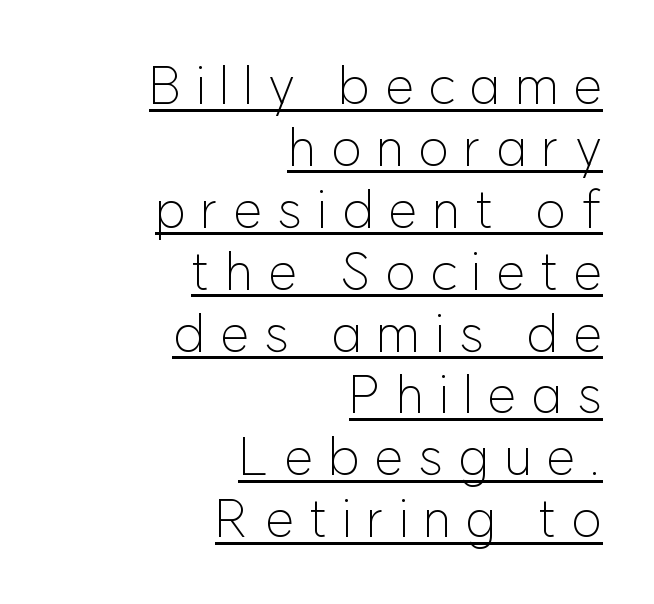
{"serif": "no", "italic": "no", "bold": "no", "weight": "light", "width": "normal", "stroke_contrast": "low", "x_height": "medium", "monospaced": "no", "underline": "yes", "align": "right", "line_spacing_ratio": 1.19, "letter_spacing": "wide", "letter_spacing_em": 0.29, "glyph_px": 52}
